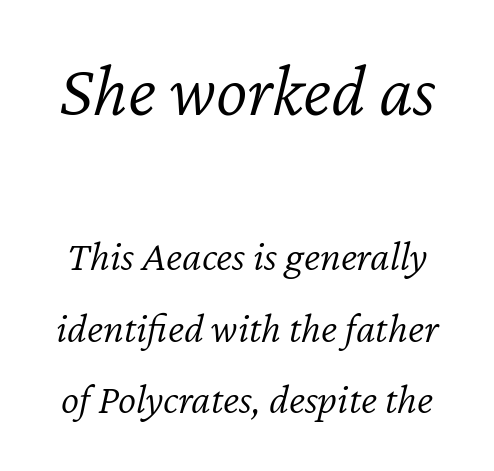
The text carries the slant typical of an italic or oblique font. Does extra space separate the letters? No, they use regular spacing. Underline: absent. Counters stay open thanks to moderate or lighter strokes. The initial chunk of copy outweighs the following chunk in type size.
